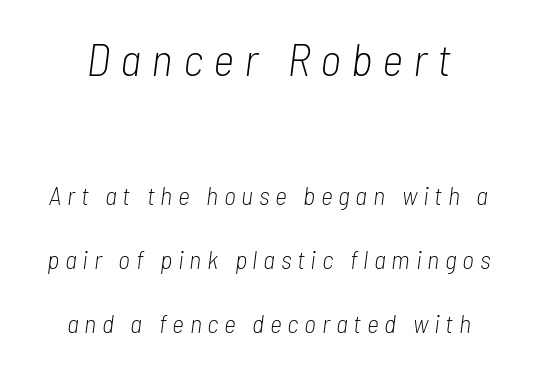
Rule under the text: the space is simply empty. The font is comparable to plain body text, perhaps lighter. Note the varied advance widths — an 'i' is clearly narrower than an 'm'. Horizontally, the lines are justified to the midpoint only.
